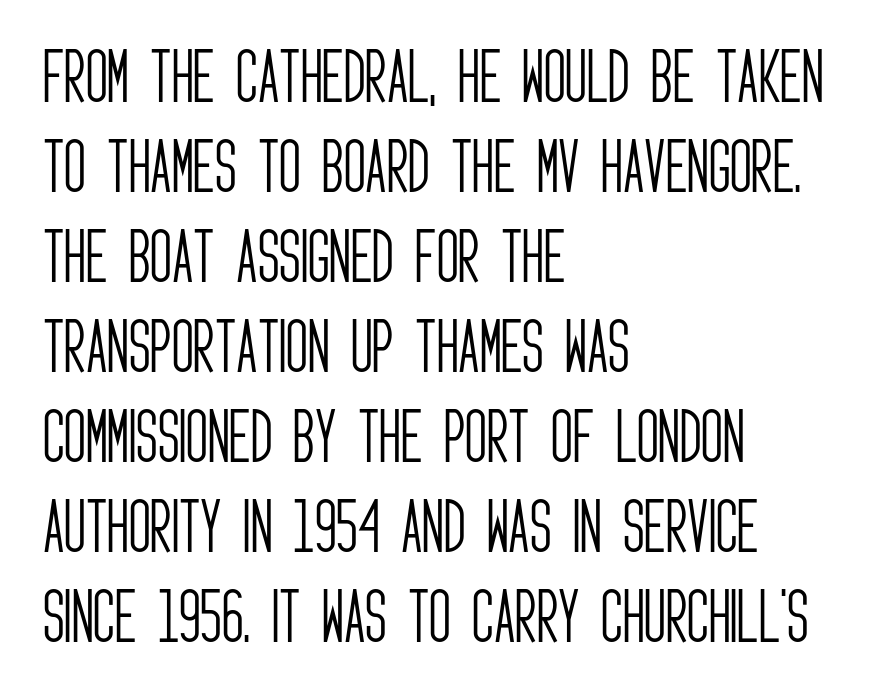
Q: Is the text bold? A: No.
Q: Is the text italic (slanted)? A: No, it is upright.
Q: Is the typeface a serif or a sans-serif typeface? A: Sans-serif.
Q: Is the text underlined? A: No.
Q: How is the paragraph aligned? A: Left-aligned.
Q: Is the spacing between letters normal or unusually wide? A: Normal.
Q: Is the spacing between lines tight, normal or loose? A: Normal.
Q: Width (condensed, normal, or wide)? A: Condensed.
Q: Stroke contrast? A: Low.
Q: x-height? A: Large.
Q: Monospaced? A: No.
